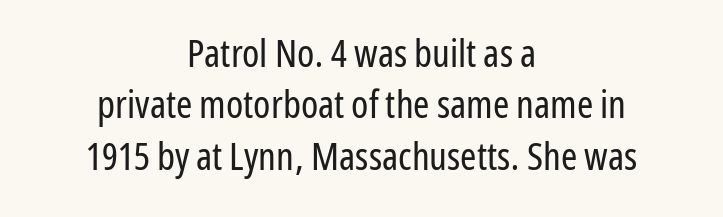
The image shows 39 px regular-weight, condensed sans-serif type, upright; set centered, normal line spacing (1.32x), normal letter spacing, not underlined; low stroke contrast and a medium x-height.
